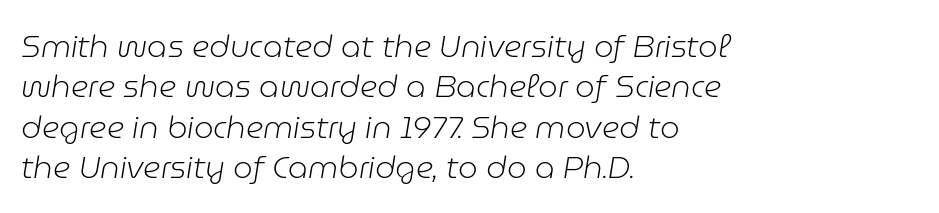
{"italic": "yes", "lean": "right", "slant_degrees": 9, "bold": "no", "weight": "light", "width": "normal", "stroke_contrast": "low", "x_height": "medium", "monospaced": "no", "underline": "no", "align": "left", "line_spacing": "normal", "line_spacing_ratio": 1.3, "letter_spacing": "normal", "letter_spacing_em": 0.0, "glyph_px": 31}
